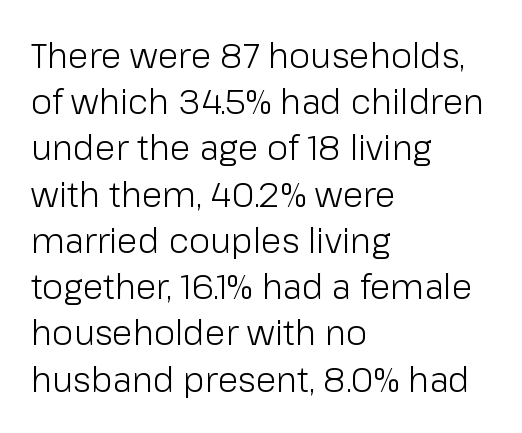
The image shows 34 px light sans-serif type, upright; set left-aligned, normal line spacing (1.36x), normal letter spacing, not underlined; low stroke contrast and a medium x-height.
